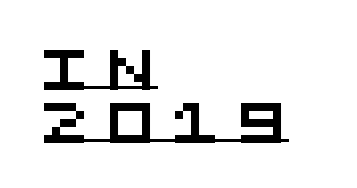
The passage shown is typed in a monospace face where columns stay perfectly aligned. Compared with undecorated copy, this sample adds a rule below the words. How are the letters spaced? Widely, with obvious added tracking. Regular leading. The letters carry no serifs — their stems end cleanly without finishing strokes.
